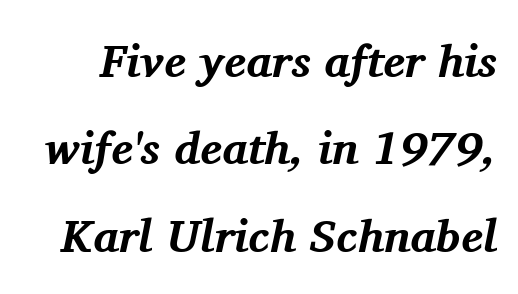
Rule under the text: the space is simply empty. On the weight axis this lands at bold, roughly 700. The face used here is proportionally spaced, like ordinary book or web type. This sample uses plain, unmodified letter spacing. Is the type slanted? Yes — the strokes lean at a clear angle.
